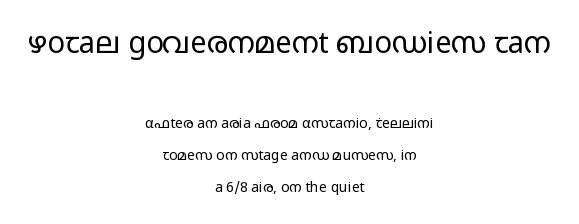
The image shows 29 px light, wide sans-serif type, upright; set centered, loose line spacing (2.27x), normal letter spacing, not underlined; the first (top) block is 2.07x larger; low stroke contrast and a medium x-height.
